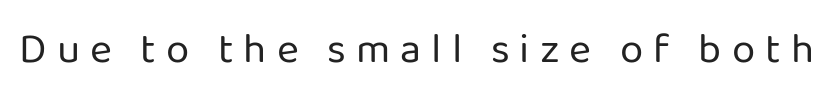
No feet cap the strokes, marking this as sans-serif type. You could only call the tracking loose — the letters float apart. Underline: absent. Think of a printed novel: that variable character pitch is what you see here.
